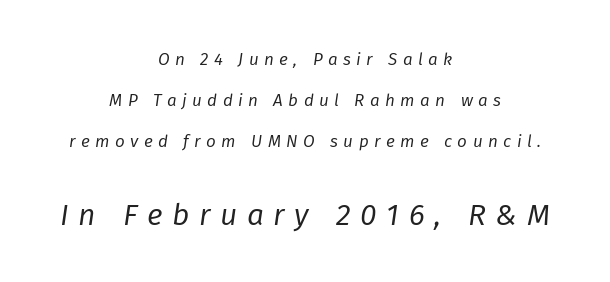
Q: Is the text bold? A: No.
Q: Is the text italic (slanted)? A: Yes, it leans right by about 8 degrees.
Q: Is the text underlined? A: No.
Q: How is the paragraph aligned? A: Centered.
Q: Is the spacing between letters normal or unusually wide? A: Unusually wide.
Q: Is the spacing between lines tight, normal or loose? A: Loose.
Q: Which block of text is set in a larger size, the first (top) or the second (bottom)? A: The second (bottom) one.
Q: Width (condensed, normal, or wide)? A: Normal.
Q: Stroke contrast? A: Low.
Q: x-height? A: Medium.
Q: Monospaced? A: No.
